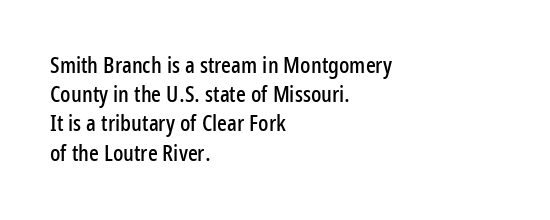
Q: Is the text italic (slanted)? A: No, it is upright.
Q: Is the text underlined? A: No.
Q: How is the paragraph aligned? A: Left-aligned.
Q: Is the spacing between letters normal or unusually wide? A: Normal.
Q: Is the spacing between lines tight, normal or loose? A: Normal.
